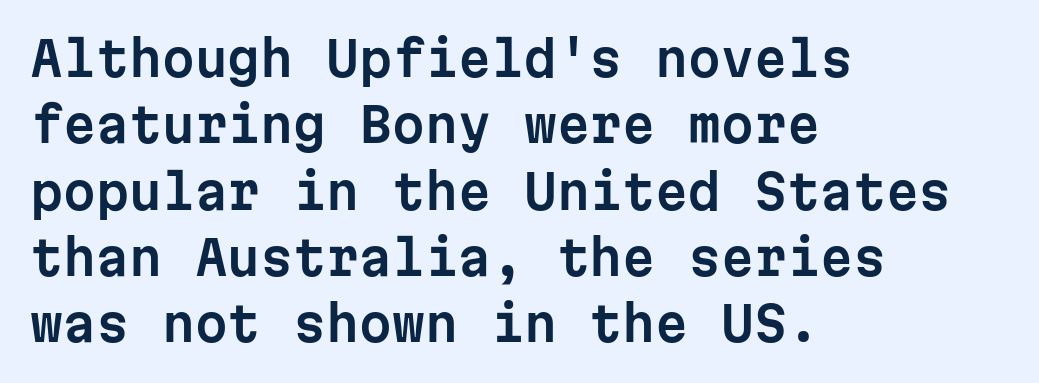
Quick note: underline off. These lines are rendered in a fixed-pitch font. This rendering employs a face without finishing strokes, i.e., a sans-serif. These lines are set flush left with a ragged right edge. These lines keep a tight, regular rhythm from letter to letter. The type sits square on the baseline with zero lean.
